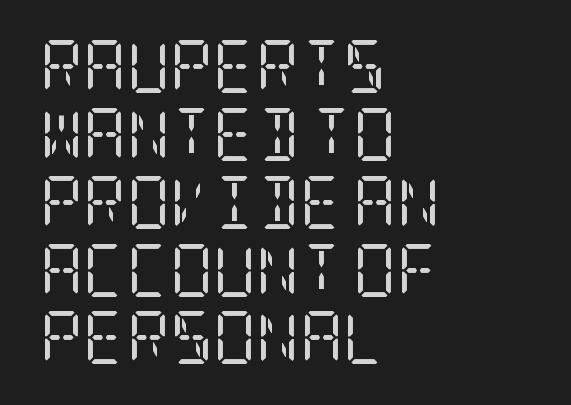
The image shows 53 px regular-weight, condensed serif type, upright; set left-aligned, normal line spacing (1.28x), normal letter spacing, not underlined; low stroke contrast and a large x-height.
